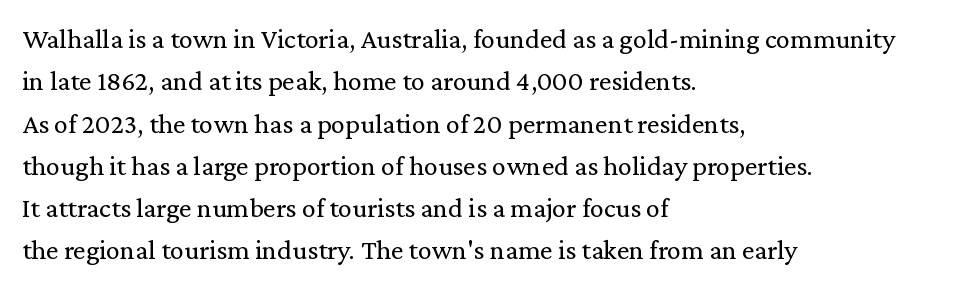
Q: Is the text bold? A: No.
Q: Is the text italic (slanted)? A: No, it is upright.
Q: Is the typeface a serif or a sans-serif typeface? A: Serif.
Q: Is the text underlined? A: No.
Q: How is the paragraph aligned? A: Left-aligned.
Q: Is the spacing between letters normal or unusually wide? A: Normal.
Q: Is the spacing between lines tight, normal or loose? A: Normal.
Q: Width (condensed, normal, or wide)? A: Normal.
Q: Stroke contrast? A: Medium.
Q: x-height? A: Medium.
Q: Monospaced? A: No.
